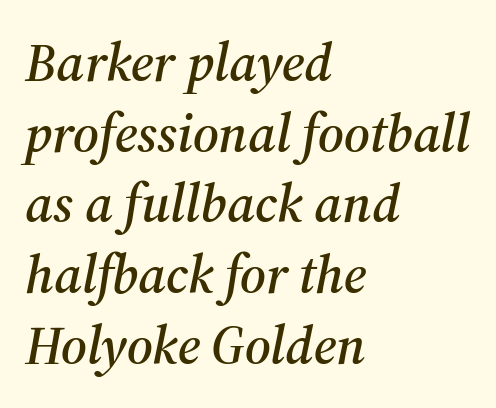
The image shows 54 px serif type, italic (leaning right); set left-aligned, normal line spacing (1.31x), normal letter spacing, not underlined; medium stroke contrast and a medium x-height.
